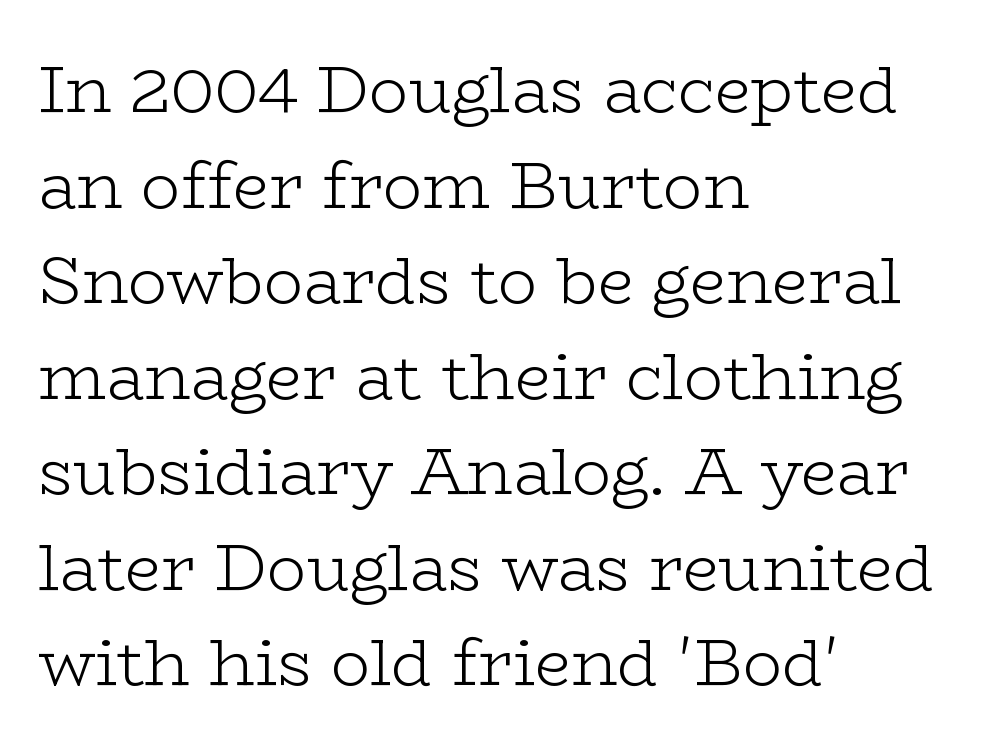
The image shows 65 px light, wide serif type, upright; set left-aligned, normal line spacing (1.47x), normal letter spacing, not underlined; low stroke contrast and a medium x-height.
